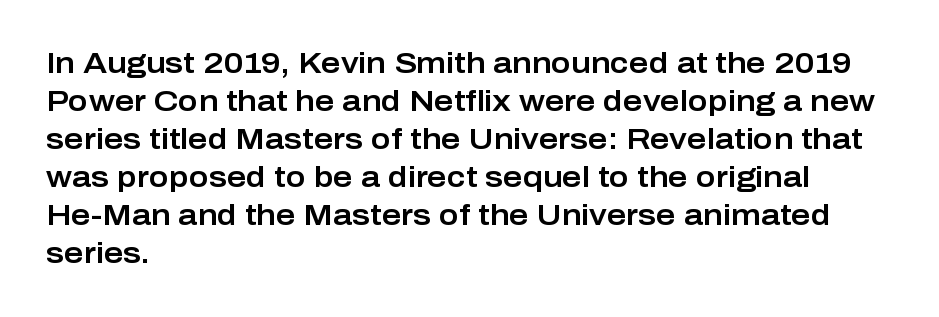
{"serif": "no", "italic": "no", "width": "normal", "stroke_contrast": "low", "x_height": "medium", "monospaced": "no", "underline": "no", "align": "left", "line_spacing": "normal", "line_spacing_ratio": 1.27, "letter_spacing": "normal", "letter_spacing_em": 0.0, "glyph_px": 30}
